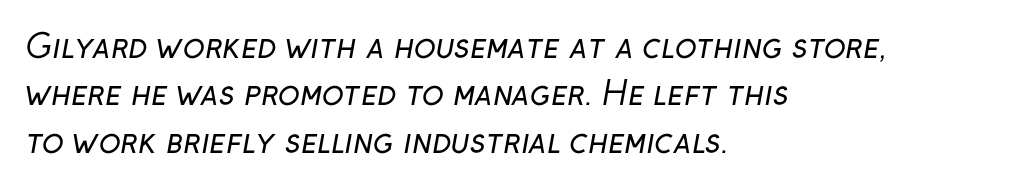
Q: Is the text bold? A: No.
Q: Is the typeface a serif or a sans-serif typeface? A: Sans-serif.
Q: Is the text underlined? A: No.
Q: How is the paragraph aligned? A: Left-aligned.
Q: Is the spacing between letters normal or unusually wide? A: Normal.
Q: Is the spacing between lines tight, normal or loose? A: Normal.
Q: Width (condensed, normal, or wide)? A: Normal.
Q: Stroke contrast? A: Low.
Q: x-height? A: Medium.
Q: Monospaced? A: No.
